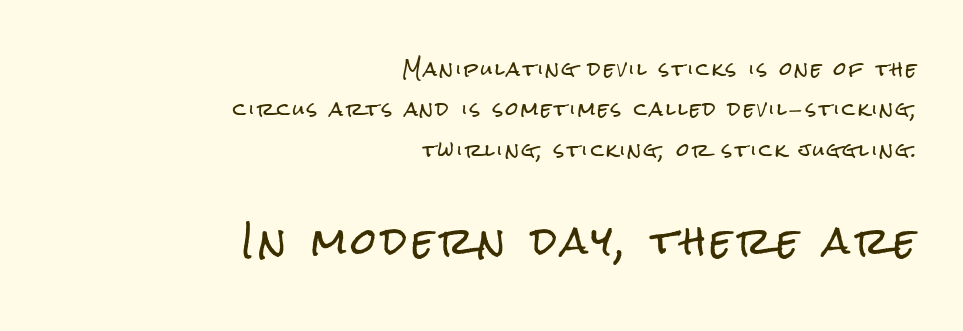
Q: Is the text italic (slanted)? A: No, it is upright.
Q: Is the typeface a serif or a sans-serif typeface? A: Sans-serif.
Q: Is the text underlined? A: No.
Q: How is the paragraph aligned? A: Right-aligned.
Q: Is the spacing between lines tight, normal or loose? A: Loose.
Q: Which block of text is set in a larger size, the first (top) or the second (bottom)? A: The second (bottom) one.
Q: Width (condensed, normal, or wide)? A: Condensed.
Q: Stroke contrast? A: Low.
Q: x-height? A: Medium.
Q: Monospaced? A: No.
